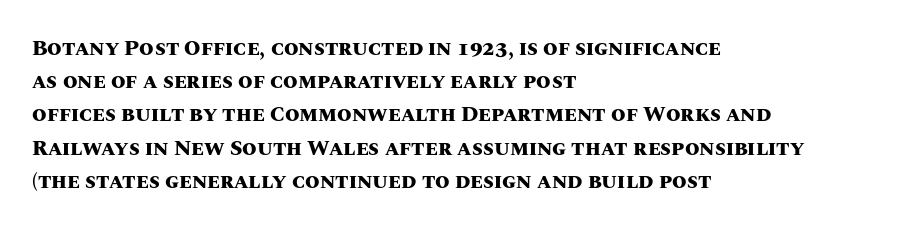
Q: Is the text bold? A: Yes.
Q: Is the text italic (slanted)? A: No, it is upright.
Q: Is the text underlined? A: No.
Q: How is the paragraph aligned? A: Left-aligned.
Q: Is the spacing between letters normal or unusually wide? A: Normal.
Q: Is the spacing between lines tight, normal or loose? A: Normal.
